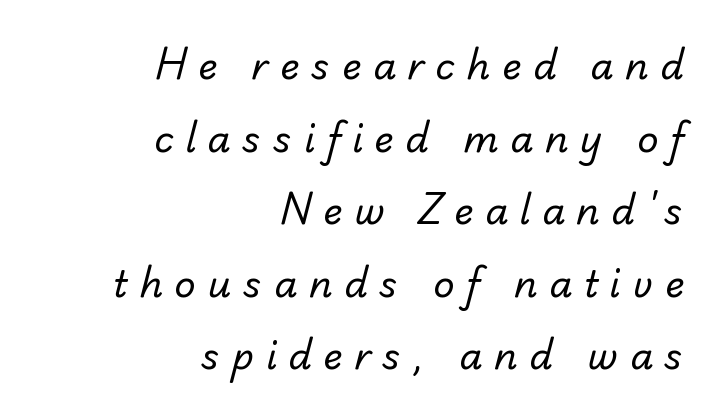
Q: Is the text bold? A: No.
Q: Is the typeface a serif or a sans-serif typeface? A: Sans-serif.
Q: Is the text underlined? A: No.
Q: How is the paragraph aligned? A: Right-aligned.
Q: Is the spacing between letters normal or unusually wide? A: Unusually wide.
Q: Is the spacing between lines tight, normal or loose? A: Loose.
Q: Width (condensed, normal, or wide)? A: Normal.
Q: Stroke contrast? A: Low.
Q: x-height? A: Small.
Q: Monospaced? A: No.
